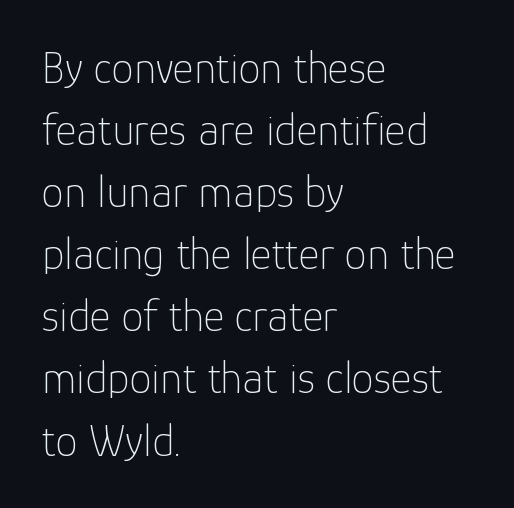
Here the designer chose a conventional face with non-uniform glyph widths. The passage shown is typeset with a sans-serif family. Ink coverage per letter is moderate at most. Decoration check: the copy has no underline. The compositor pushed each line to the left boundary.
